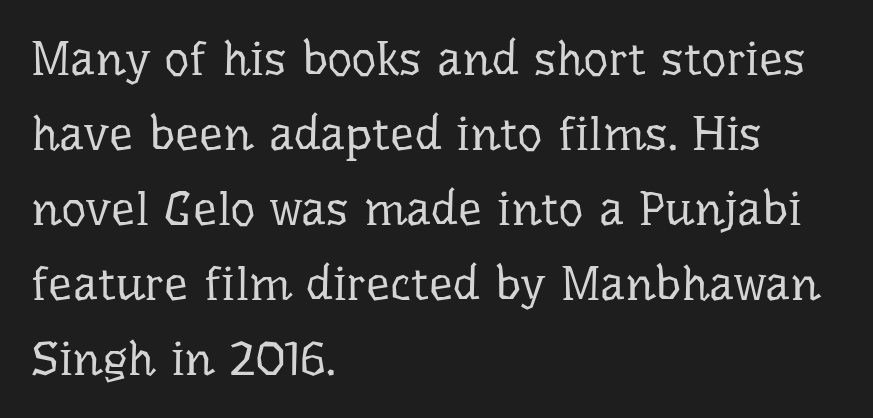
Think of a printed novel: that variable character pitch is what you see here. Summary of vertical rhythm: regular, with standard interline spacing. Classification — serif. Unlike italic type, these characters show no tilt at all. A light-to-regular cut is what we see here.
